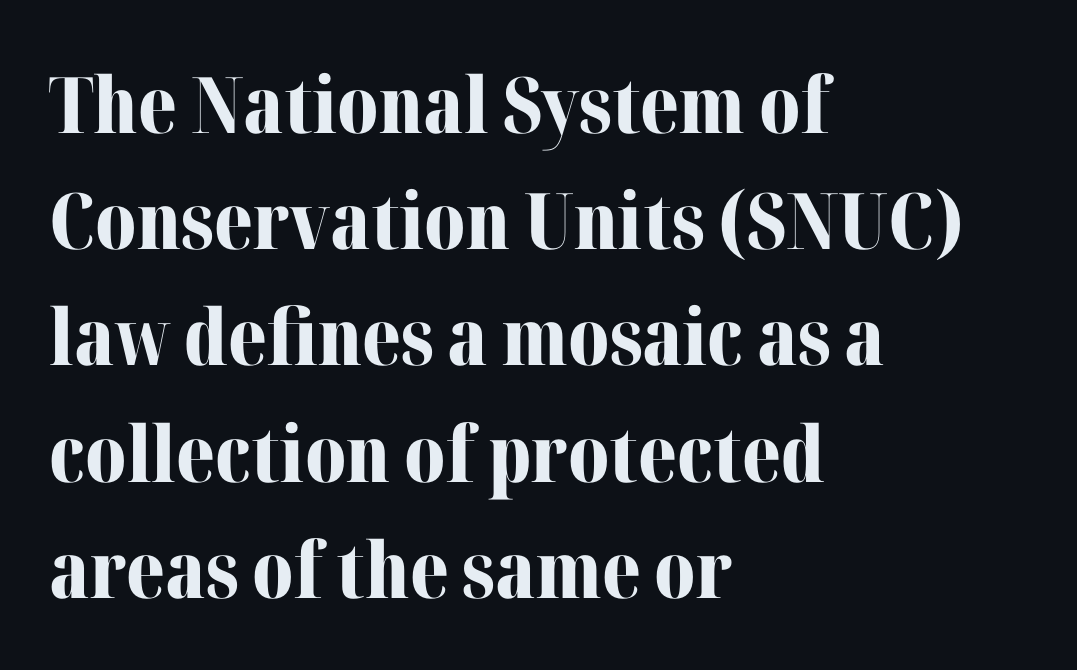
Q: Is the text bold? A: Yes.
Q: Is the text italic (slanted)? A: No, it is upright.
Q: Is the typeface a serif or a sans-serif typeface? A: Serif.
Q: Is the text underlined? A: No.
Q: How is the paragraph aligned? A: Left-aligned.
Q: Is the spacing between letters normal or unusually wide? A: Normal.
Q: Is the spacing between lines tight, normal or loose? A: Normal.
Q: Width (condensed, normal, or wide)? A: Normal.
Q: Stroke contrast? A: Medium.
Q: x-height? A: Medium.
Q: Monospaced? A: No.
